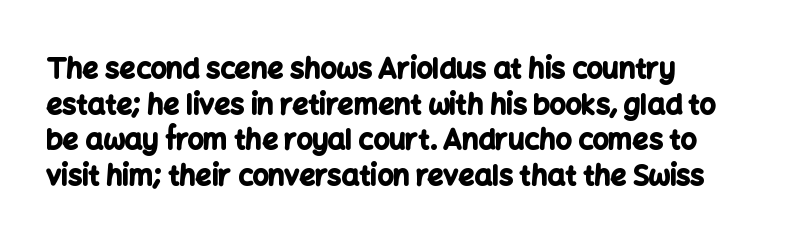
The image shows 28 px bold sans-serif type, upright; set normal line spacing (1.27x), normal letter spacing, not underlined; low stroke contrast and a medium x-height.
